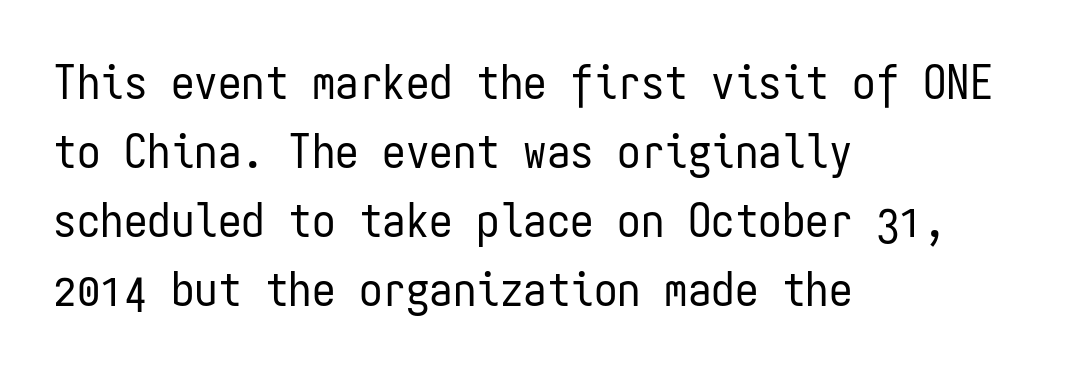
{"serif": "no", "italic": "no", "bold": "no", "weight": "regular", "width": "condensed", "stroke_contrast": "low", "x_height": "medium", "monospaced": "yes", "underline": "no", "align": "left", "line_spacing": "normal", "line_spacing_ratio": 1.47, "letter_spacing": "normal", "letter_spacing_em": 0.0, "glyph_px": 47}
